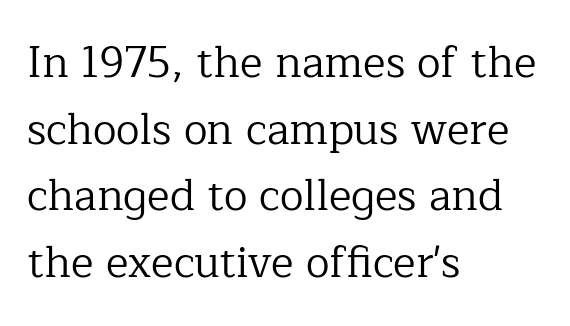
The image shows 43 px regular-weight serif type, upright; set left-aligned, normal line spacing (1.55x), normal letter spacing, not underlined; low stroke contrast and a medium x-height.
